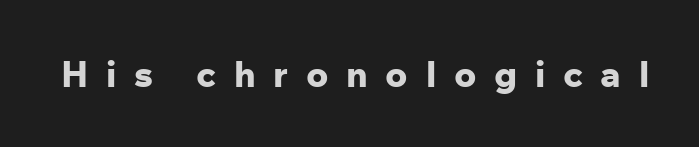
The image shows 36 px bold sans-serif type, upright; set unusually wide letter spacing (+0.49 em), not underlined; low stroke contrast and a medium x-height.
